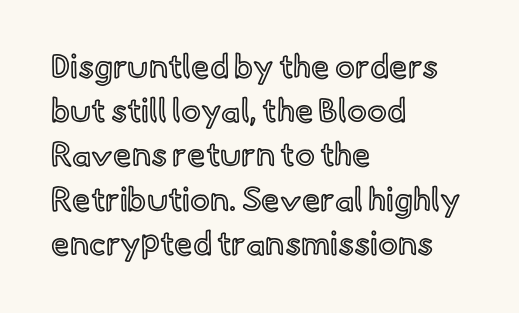
The letterforms sit shoulder to shoulder at normal distance. Ordinary non-slanted type is in use. Does the leading feel generous? No, just average. Looks like regular typesetting: each glyph gets only the width it needs. Line beginnings align vertically; line endings do not. The zone under the glyphs is completely vacant.
